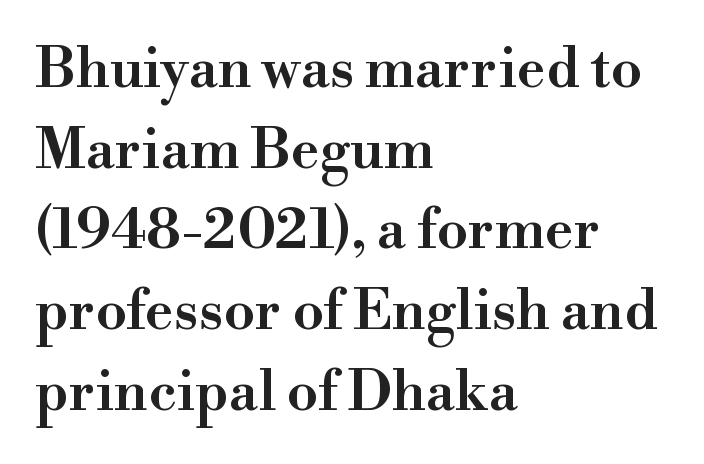
Q: Is the text bold? A: Semi-bold.
Q: Is the text italic (slanted)? A: No, it is upright.
Q: Is the typeface a serif or a sans-serif typeface? A: Serif.
Q: Is the text underlined? A: No.
Q: How is the paragraph aligned? A: Left-aligned.
Q: Is the spacing between letters normal or unusually wide? A: Normal.
Q: Is the spacing between lines tight, normal or loose? A: Normal.
Q: Width (condensed, normal, or wide)? A: Normal.
Q: Stroke contrast? A: High.
Q: x-height? A: Small.
Q: Monospaced? A: No.
